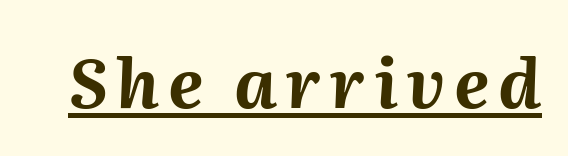
Q: Is the text bold? A: Yes.
Q: Is the text italic (slanted)? A: Yes, it leans right by about 2 degrees.
Q: Is the text underlined? A: Yes.
Q: Width (condensed, normal, or wide)? A: Normal.
Q: Stroke contrast? A: Medium.
Q: x-height? A: Medium.
Q: Monospaced? A: No.
